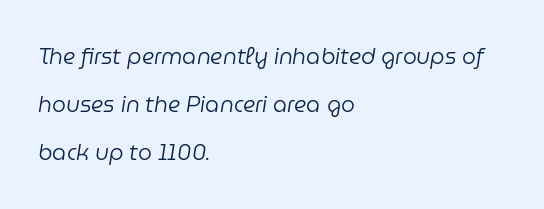
{"italic": "yes", "lean": "right", "slant_degrees": 9, "bold": "no", "underline": "no", "align": "left", "line_spacing": "loose", "line_spacing_ratio": 2.19, "letter_spacing": "normal", "letter_spacing_em": 0.0, "glyph_px": 22}
